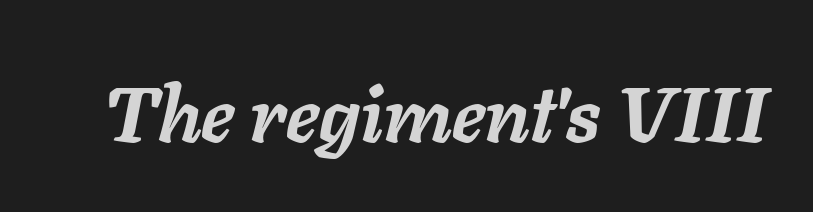
Q: Is the text bold? A: Yes.
Q: Is the text italic (slanted)? A: Yes, it leans right by about 11 degrees.
Q: Is the text underlined? A: No.
Q: Is the spacing between letters normal or unusually wide? A: Normal.
Q: Width (condensed, normal, or wide)? A: Normal.
Q: Stroke contrast? A: Low.
Q: x-height? A: Medium.
Q: Monospaced? A: No.
